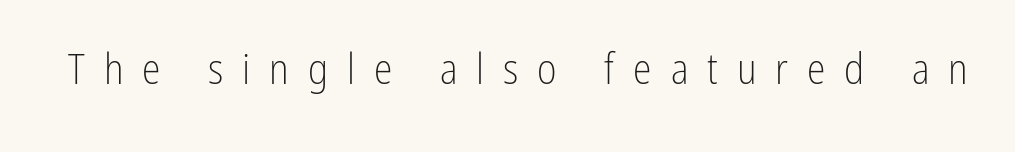
The image shows 42 px light, condensed sans-serif type, upright; set unusually wide letter spacing (+0.45 em), not underlined; low stroke contrast and a medium x-height.
